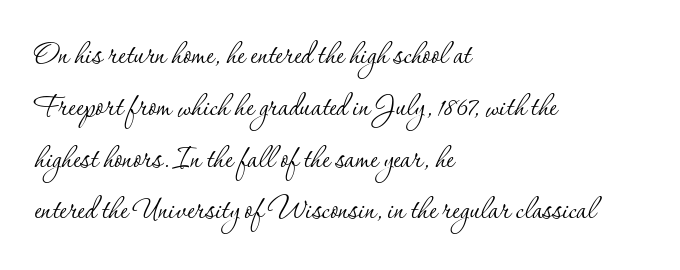
Q: Is the text bold? A: No.
Q: Is the text italic (slanted)? A: Yes.
Q: Is the typeface a serif or a sans-serif typeface? A: Serif.
Q: Is the text underlined? A: No.
Q: How is the paragraph aligned? A: Left-aligned.
Q: Is the spacing between letters normal or unusually wide? A: Normal.
Q: Is the spacing between lines tight, normal or loose? A: Normal.
Q: Width (condensed, normal, or wide)? A: Normal.
Q: Stroke contrast? A: Low.
Q: x-height? A: Small.
Q: Monospaced? A: No.
